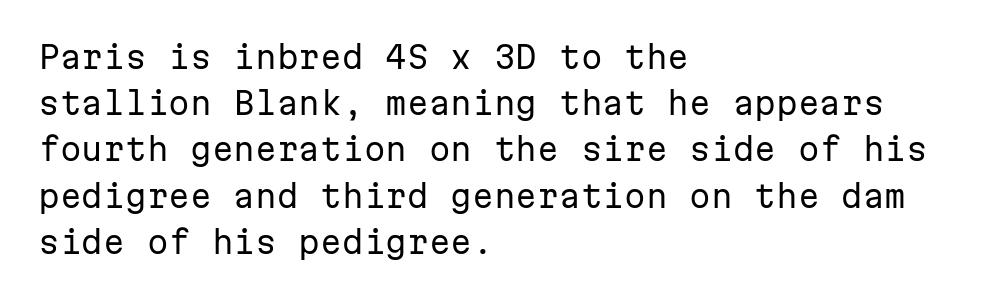
The image shows 31 px regular-weight sans-serif type, upright, monospaced; set left-aligned, normal line spacing (1.49x), normal letter spacing, not underlined; low stroke contrast and a medium x-height.
